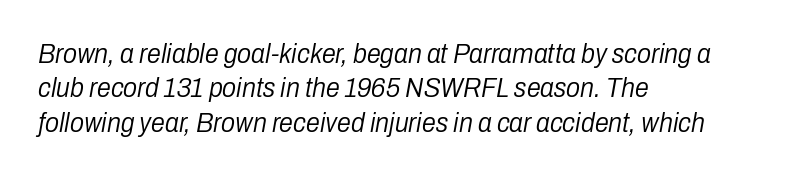
Anything drawn beneath the words? Only blank space. The setting favours the left margin, as ordinary paragraphs usually do. These lines were composed using italics. Varying glyph widths throughout — classic text-font behaviour.
